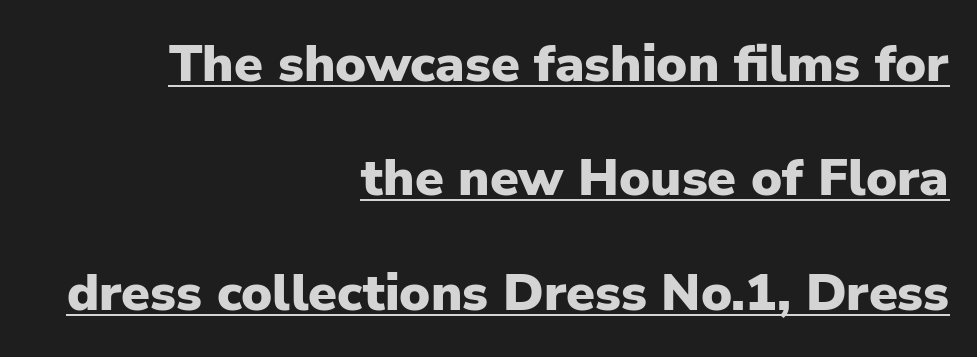
{"serif": "no", "italic": "no", "bold": "yes", "weight": "heavy", "width": "normal", "stroke_contrast": "low", "x_height": "medium", "monospaced": "no", "underline": "yes", "align": "right", "line_spacing": "loose", "line_spacing_ratio": 2.2, "letter_spacing": "normal", "letter_spacing_em": 0.0, "glyph_px": 52}
